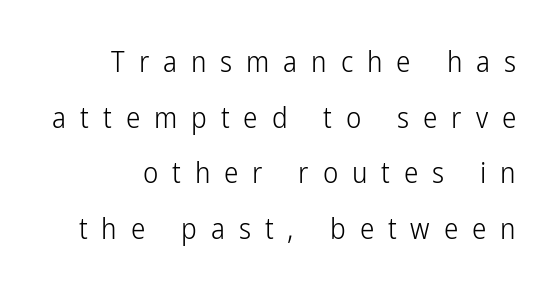
Q: Is the text bold? A: No.
Q: Is the text italic (slanted)? A: No, it is upright.
Q: Is the typeface a serif or a sans-serif typeface? A: Sans-serif.
Q: Is the text underlined? A: No.
Q: Is the spacing between letters normal or unusually wide? A: Unusually wide.
Q: Is the spacing between lines tight, normal or loose? A: Loose.
Q: Width (condensed, normal, or wide)? A: Condensed.
Q: Stroke contrast? A: Low.
Q: x-height? A: Medium.
Q: Monospaced? A: No.
